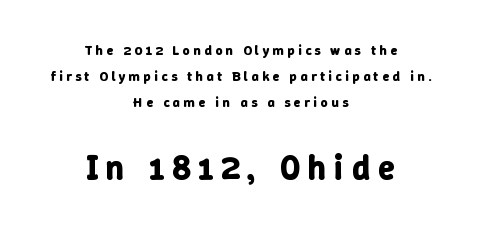
The passage shown is emphatically bold. Note the varied advance widths — an 'i' is clearly narrower than an 'm'. The font's upright variant was chosen for this text. Caption: upper text group reduced, lower text group enlarged. In CSS terms this would be text-align: center.
